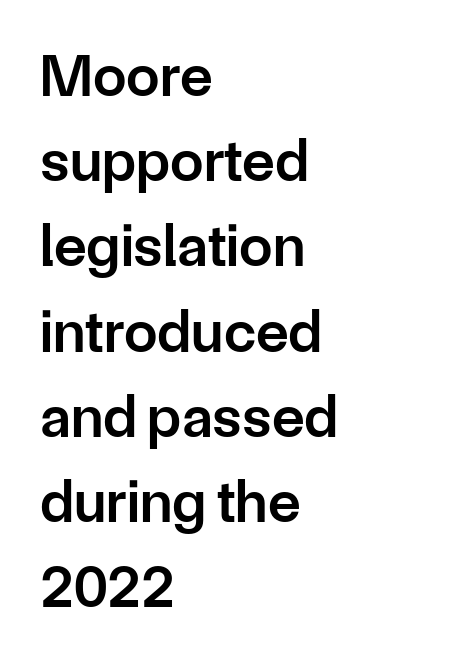
The image shows 60 px semibold sans-serif type, upright; set left-aligned, normal line spacing (1.42x), normal letter spacing, not underlined; low stroke contrast and a medium x-height.
